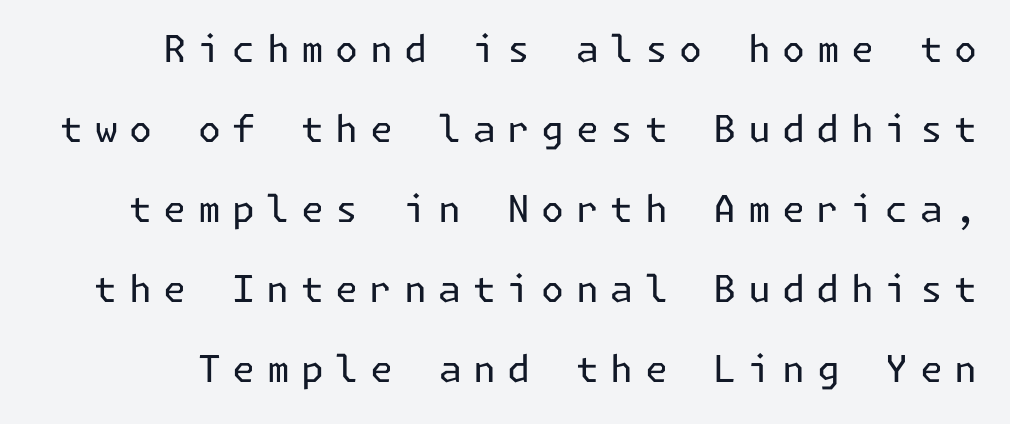
Descender tails drop into unmarked territory. Every stem runs plumb, perpendicular to the baseline. One glance says open: line gaps are wider than usual. The typeface chosen for these lines omits serifs. Between one letter and the next there's a generous, obvious gap.
